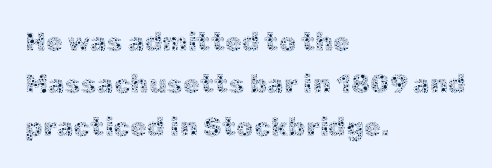
The image shows 27 px text type, upright; set left-aligned, normal line spacing (1.57x), normal letter spacing, not underlined.
